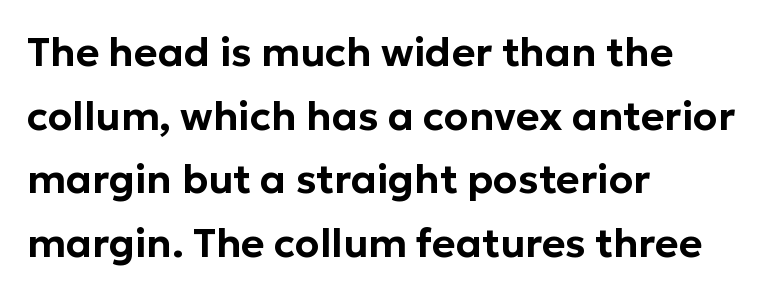
The image shows 40 px sans-serif type, upright; set left-aligned, normal line spacing (1.59x), normal letter spacing, not underlined; low stroke contrast and a medium x-height.
